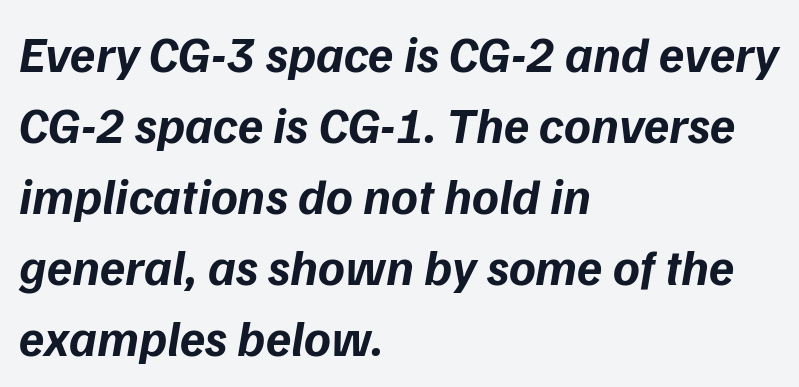
The image shows 51 px bold type, italic (leaning right); set left-aligned, normal line spacing (1.39x), normal letter spacing, not underlined; low stroke contrast and a medium x-height.
